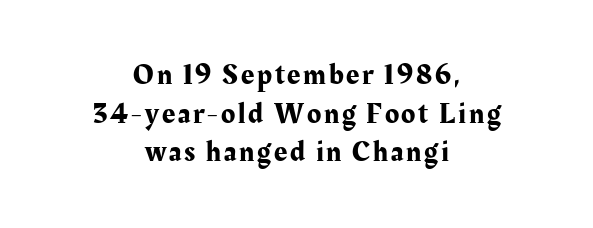
The image shows 29 px serif type, upright; set centered, normal line spacing (1.33x), not underlined; medium stroke contrast and a medium x-height.
